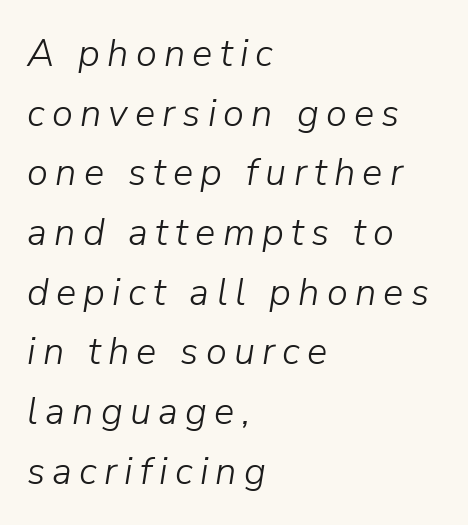
{"italic": "yes", "lean": "right", "slant_degrees": 9, "bold": "no", "weight": "light", "width": "normal", "stroke_contrast": "low", "x_height": "medium", "monospaced": "no", "underline": "no", "align": "left", "line_spacing": "normal", "line_spacing_ratio": 1.57, "glyph_px": 38}
